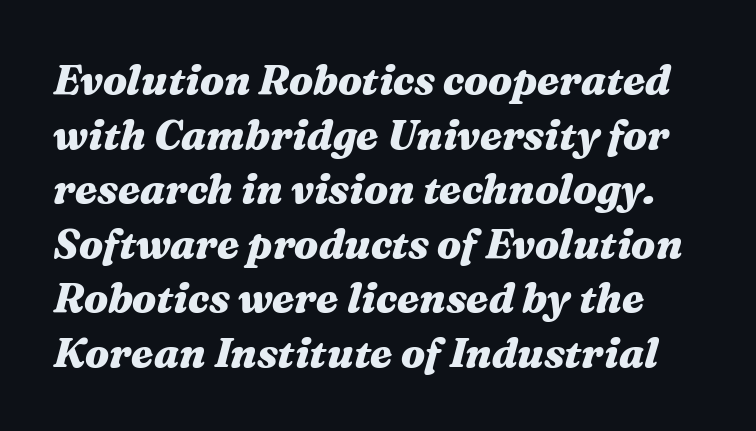
Q: Is the text bold? A: Yes.
Q: Is the text italic (slanted)? A: Yes, it leans right by about 16 degrees.
Q: Is the text underlined? A: No.
Q: Is the spacing between letters normal or unusually wide? A: Normal.
Q: Is the spacing between lines tight, normal or loose? A: Normal.
Q: Width (condensed, normal, or wide)? A: Wide.
Q: Stroke contrast? A: Medium.
Q: x-height? A: Medium.
Q: Monospaced? A: No.
